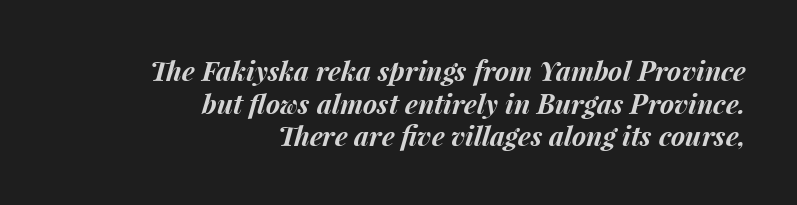
{"italic": "yes", "lean": "right", "slant_degrees": 15, "bold": "yes", "underline": "no", "align": "right", "line_spacing_ratio": 1.21, "letter_spacing": "normal", "letter_spacing_em": 0.0, "glyph_px": 27}
